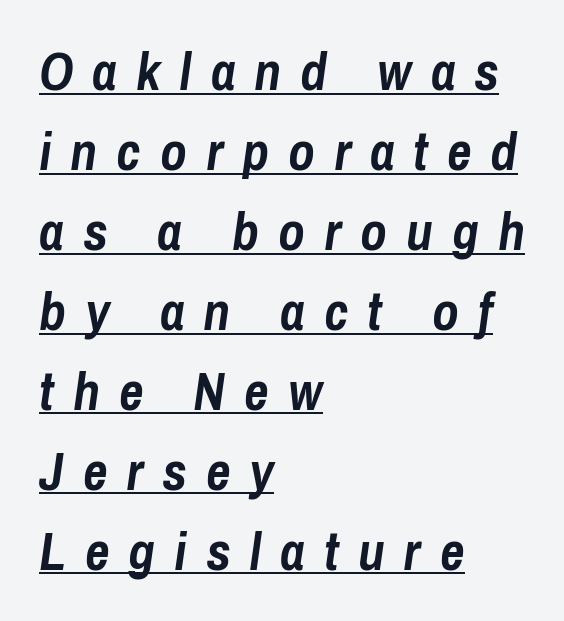
The image shows 54 px semibold, condensed type, italic (leaning right); set left-aligned, normal line spacing (1.48x), unusually wide letter spacing (+0.35 em), underlined; low stroke contrast and a medium x-height.
